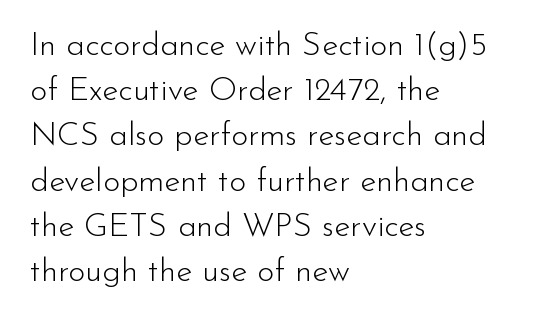
{"serif": "no", "italic": "no", "bold": "no", "weight": "light", "width": "normal", "stroke_contrast": "low", "x_height": "small", "monospaced": "no", "underline": "no", "align": "left", "line_spacing": "normal", "line_spacing_ratio": 1.37, "letter_spacing": "normal", "letter_spacing_em": 0.0, "glyph_px": 33}
